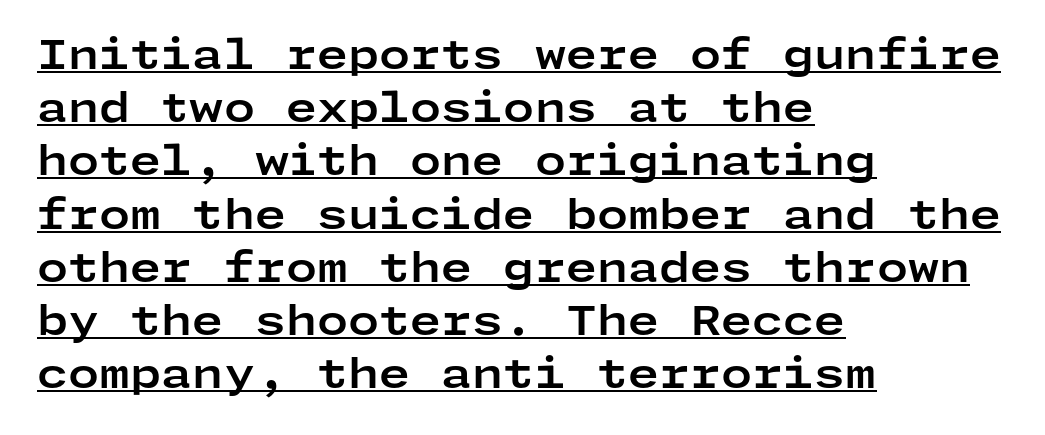
The image shows 40 px bold, wide sans-serif type, upright; set left-aligned, normal line spacing (1.33x), normal letter spacing, underlined; low stroke contrast and a medium x-height.
